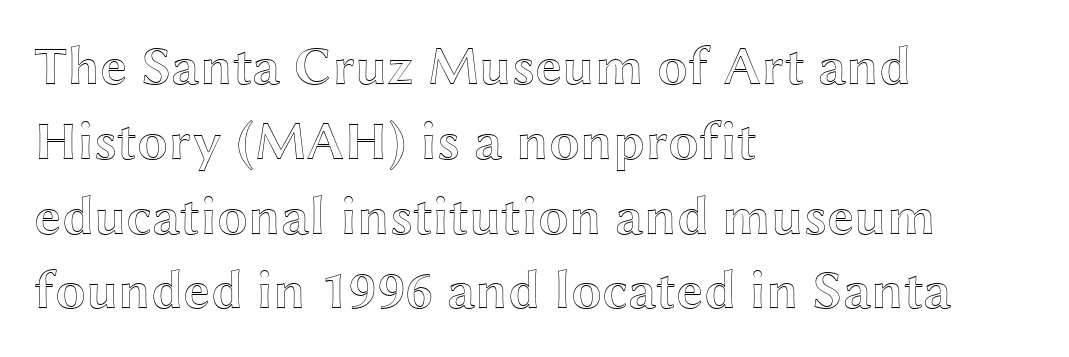
Q: Is the text italic (slanted)? A: No, it is upright.
Q: Is the text underlined? A: No.
Q: How is the paragraph aligned? A: Left-aligned.
Q: Is the spacing between letters normal or unusually wide? A: Normal.
Q: Is the spacing between lines tight, normal or loose? A: Normal.
Q: Width (condensed, normal, or wide)? A: Wide.
Q: x-height? A: Medium.
Q: Monospaced? A: No.
